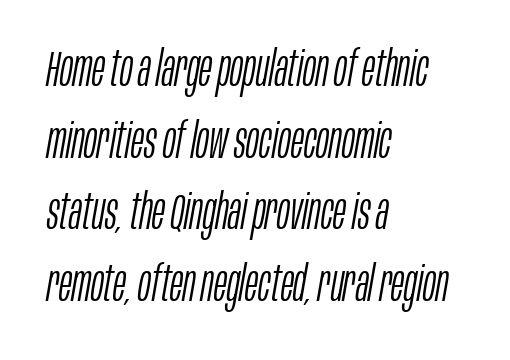
{"italic": "yes", "lean": "right", "slant_degrees": 10, "bold": "no", "weight": "light", "width": "condensed", "stroke_contrast": "low", "x_height": "large", "monospaced": "no", "underline": "no", "align": "left", "line_spacing": "normal", "line_spacing_ratio": 1.46, "letter_spacing": "normal", "letter_spacing_em": 0.0, "glyph_px": 49}
